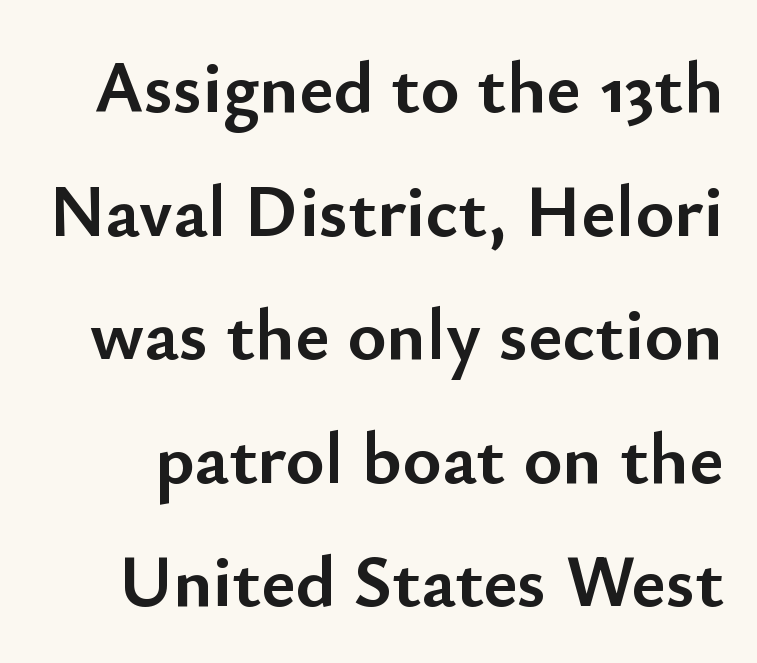
{"serif": "no", "italic": "no", "bold": "yes", "weight": "semibold", "width": "normal", "stroke_contrast": "low", "x_height": "small", "monospaced": "no", "underline": "no", "line_spacing": "normal", "line_spacing_ratio": 1.67, "letter_spacing": "normal", "letter_spacing_em": 0.0, "glyph_px": 74}
